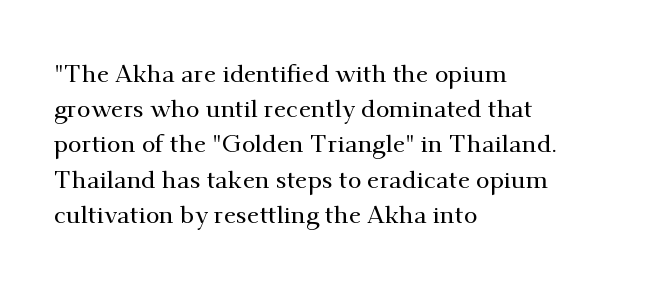
Posture: straight, roman, zero tilt. This rendering uses left alignment, leaving the right contour irregular. This sample keeps an unexceptional amount of space between lines. Bare-footed words on every line.
